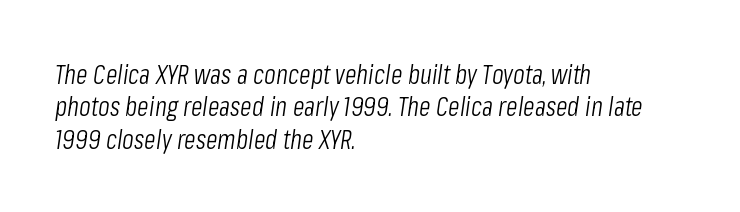
The image shows 27 px text type, italic (leaning right); set left-aligned, line spacing 1.2x, normal letter spacing, not underlined.
